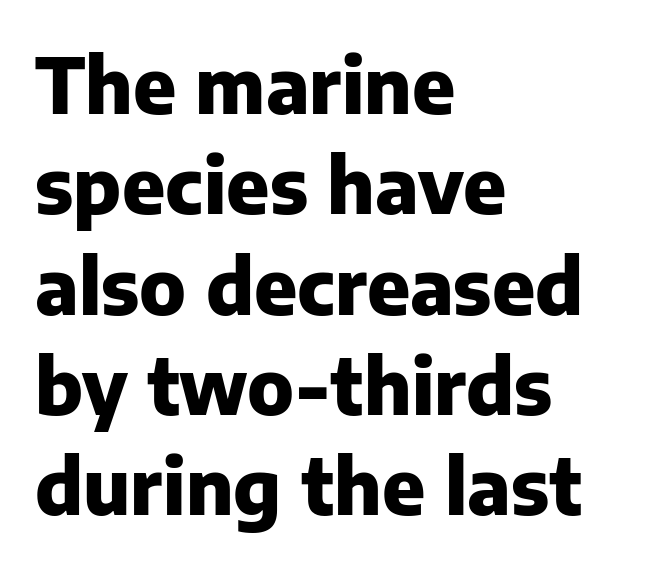
Q: Is the text bold? A: Yes.
Q: Is the text italic (slanted)? A: No, it is upright.
Q: Is the typeface a serif or a sans-serif typeface? A: Sans-serif.
Q: Is the text underlined? A: No.
Q: How is the paragraph aligned? A: Left-aligned.
Q: Is the spacing between letters normal or unusually wide? A: Normal.
Q: Is the spacing between lines tight, normal or loose? A: Normal.
Q: Width (condensed, normal, or wide)? A: Normal.
Q: Stroke contrast? A: Low.
Q: x-height? A: Medium.
Q: Monospaced? A: No.
